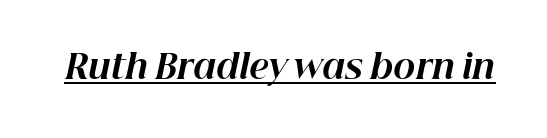
The image shows 33 px bold type, italic (leaning right); set normal letter spacing, underlined; high stroke contrast and a medium x-height.
